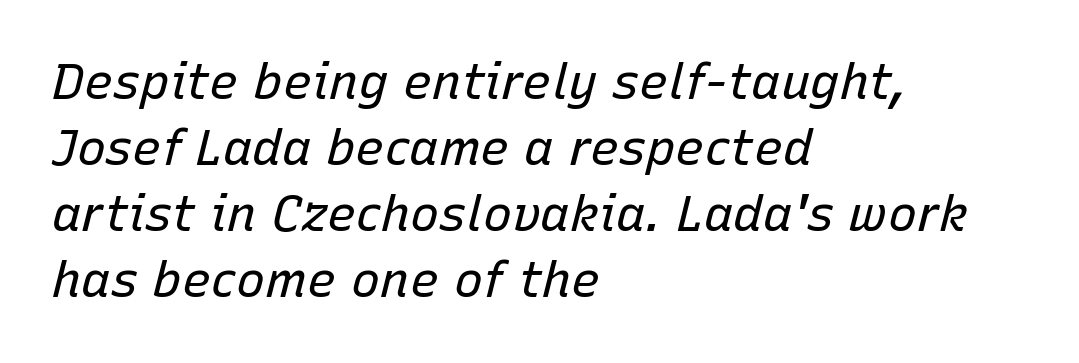
Q: Is the text bold? A: No.
Q: Is the text italic (slanted)? A: Yes, it leans right by about 15 degrees.
Q: Is the text underlined? A: No.
Q: How is the paragraph aligned? A: Left-aligned.
Q: Is the spacing between letters normal or unusually wide? A: Normal.
Q: Is the spacing between lines tight, normal or loose? A: Normal.
Q: Width (condensed, normal, or wide)? A: Normal.
Q: Stroke contrast? A: Low.
Q: x-height? A: Medium.
Q: Monospaced? A: No.
